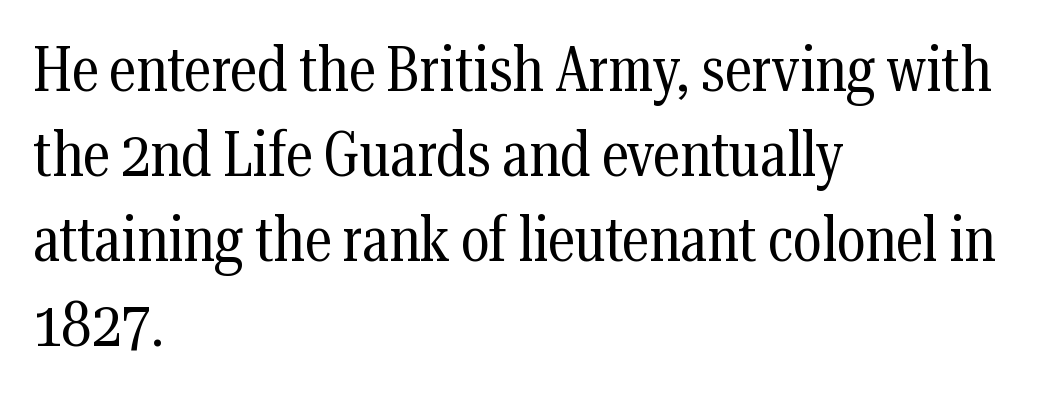
The image shows 62 px regular-weight, condensed serif type, upright; set left-aligned, normal line spacing (1.37x), normal letter spacing, not underlined; medium stroke contrast and a medium x-height.
